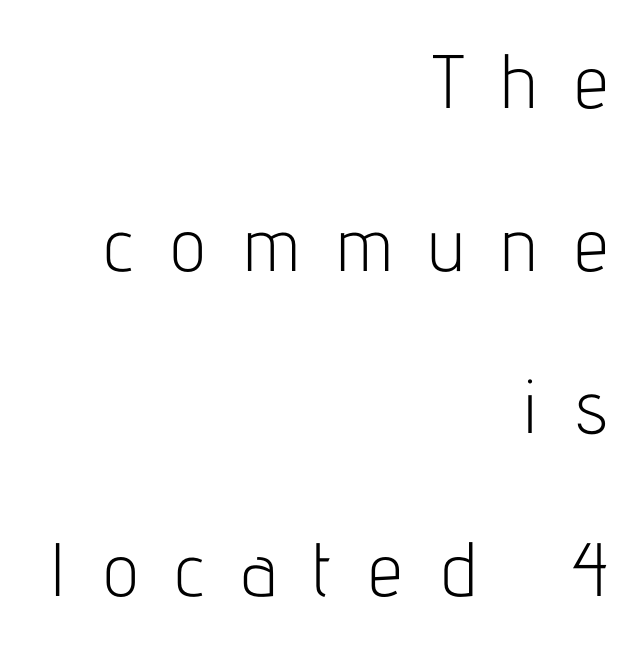
You can tell from the bare stems that sans-serif type was used. Quick note: interline space is abundant. Words appear elongated and porous because spacing is wide. The text block is weighted toward the right margin, trailing off unevenly leftward. The type sits square on the baseline with zero lean. Stems and bowls with no extra thickness — not bold.
